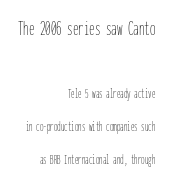
The image shows 22 px text type, upright; set right-aligned, loose line spacing (2.35x), normal letter spacing, not underlined; the first (top) block is 1.57x larger.
